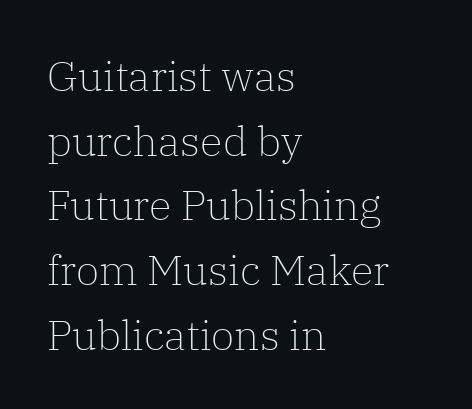
The image shows 42 px light serif type, upright; set left-aligned, normal line spacing (1.54x), normal letter spacing, not underlined; low stroke contrast and a medium x-height.
